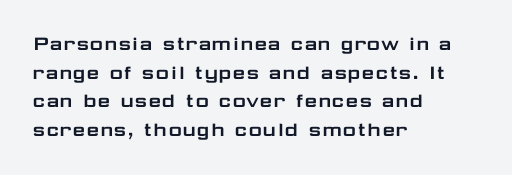
The image shows 23 px text type, upright; set left-aligned, normal line spacing (1.25x), normal letter spacing, not underlined.
